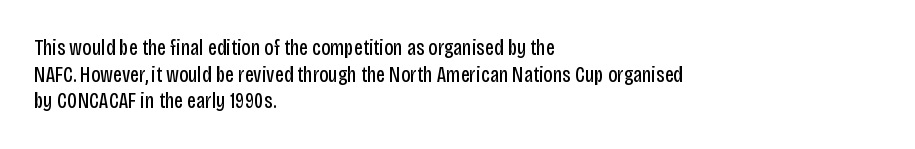
Q: Is the text bold? A: No.
Q: Is the text italic (slanted)? A: No, it is upright.
Q: Is the text underlined? A: No.
Q: How is the paragraph aligned? A: Left-aligned.
Q: Is the spacing between letters normal or unusually wide? A: Normal.
